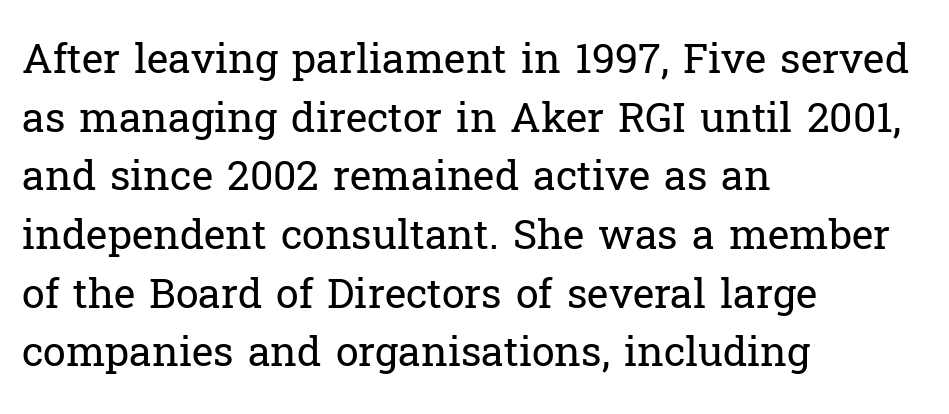
Q: Is the text bold? A: No.
Q: Is the text italic (slanted)? A: No, it is upright.
Q: Is the typeface a serif or a sans-serif typeface? A: Serif.
Q: Is the text underlined? A: No.
Q: How is the paragraph aligned? A: Left-aligned.
Q: Is the spacing between letters normal or unusually wide? A: Normal.
Q: Is the spacing between lines tight, normal or loose? A: Normal.
Q: Width (condensed, normal, or wide)? A: Normal.
Q: Stroke contrast? A: Low.
Q: x-height? A: Medium.
Q: Monospaced? A: No.
